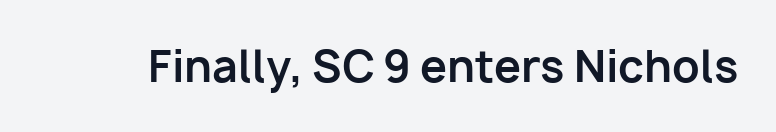
I'd call this a sans setting — the letters go barefoot. It's the straight-up-and-down kind of type. This rendering leaves character spacing at its baseline value. The face used here is proportionally spaced, like ordinary book or web type. Heft: maximum for text — a bold. Clear beneath every line of the passage.
